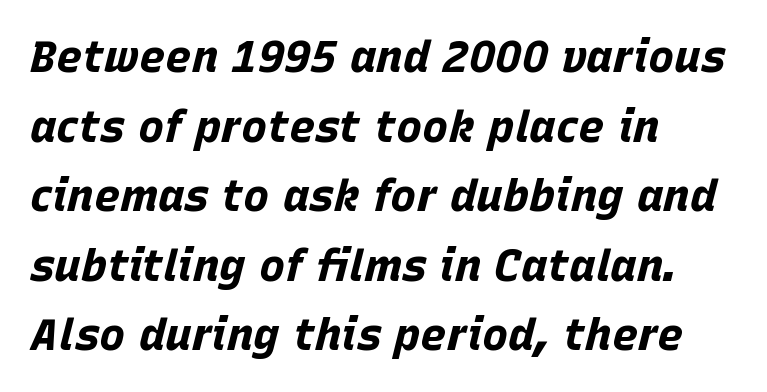
Horizontal alignment here is leftward, the default for most running prose. Think of a printed novel: that variable character pitch is what you see here. The glyphs are unaccompanied by any horizontal stroke below them. The gaps between neighbouring characters are ordinary and unremarkable. What's the leading like? Ordinary, nothing unusual. In terms of weight, the rendering is a true, heavy bold.
